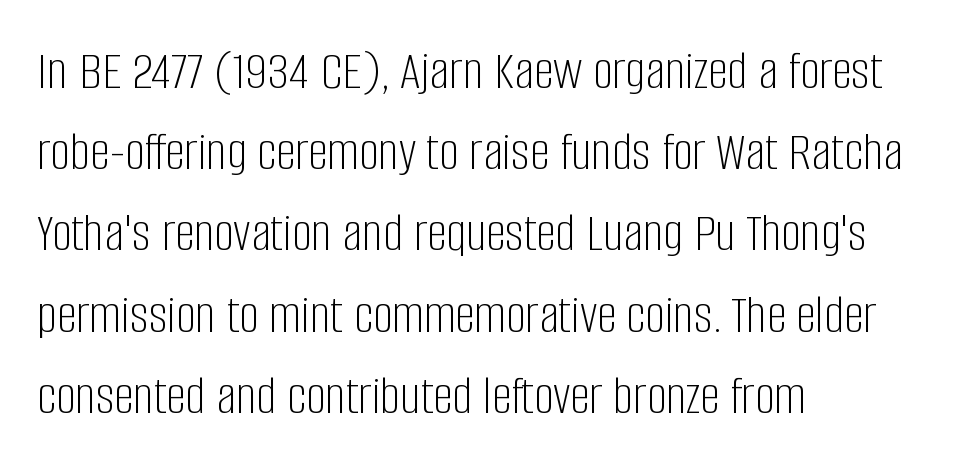
The image shows 56 px light, condensed sans-serif type, upright; set left-aligned, normal line spacing (1.45x), normal letter spacing, not underlined; low stroke contrast and a large x-height.
